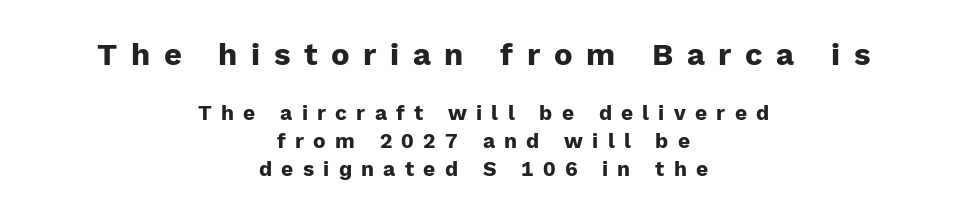
{"serif": "no", "italic": "no", "bold": "yes", "weight": "heavy", "width": "normal", "stroke_contrast": "low", "x_height": "medium", "monospaced": "no", "underline": "no", "align": "center", "line_spacing": "normal", "line_spacing_ratio": 1.33, "letter_spacing": "wide", "letter_spacing_em": 0.44, "larger_block": "first", "size_ratio": 1.48, "glyph_px": 31}
